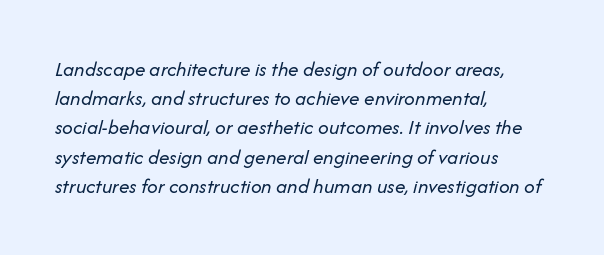
{"italic": "yes", "lean": "right", "slant_degrees": 14, "bold": "no", "underline": "no", "align": "left", "line_spacing": "normal", "line_spacing_ratio": 1.39, "letter_spacing": "normal", "letter_spacing_em": 0.0, "glyph_px": 21}
